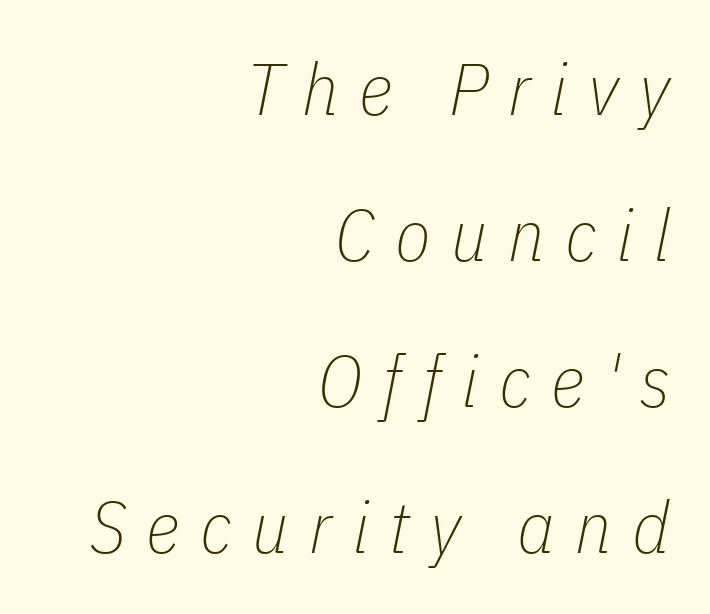
Stroke mass is kept to a normal reading level or below. Honestly, there is no underline to notice here at all. Is the block centered? No — it sits flush against the right margin. The leading is generous, giving the passage an open texture. Slant detected: the letters are inclined. The face used here is proportionally spaced, like ordinary book or web type.
